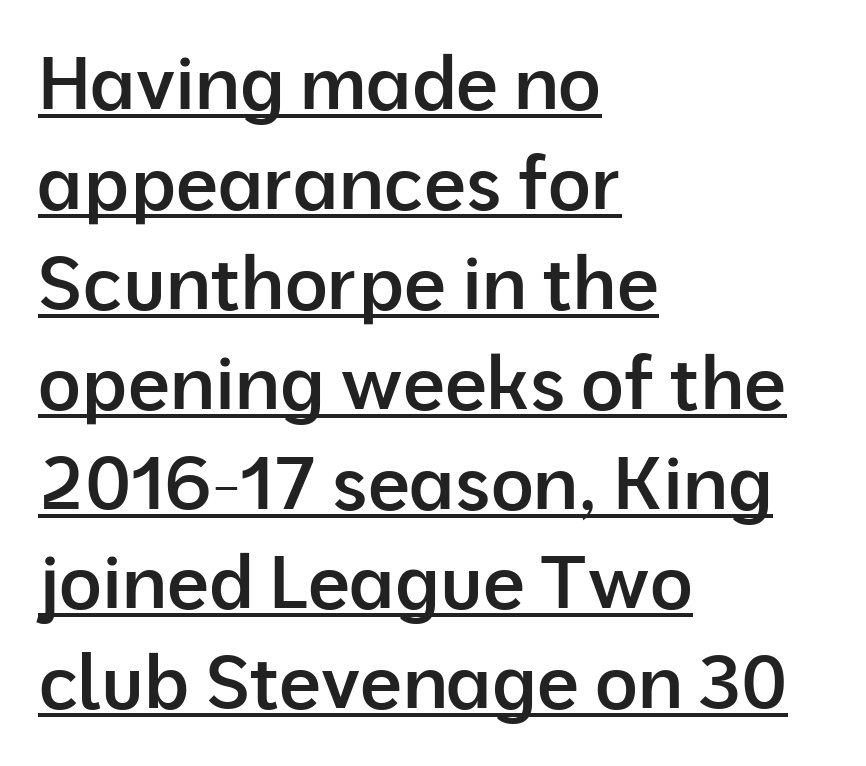
Q: Is the text bold? A: Semi-bold.
Q: Is the text italic (slanted)? A: No, it is upright.
Q: Is the typeface a serif or a sans-serif typeface? A: Sans-serif.
Q: Is the text underlined? A: Yes.
Q: How is the paragraph aligned? A: Left-aligned.
Q: Is the spacing between letters normal or unusually wide? A: Normal.
Q: Is the spacing between lines tight, normal or loose? A: Normal.
Q: Width (condensed, normal, or wide)? A: Normal.
Q: Stroke contrast? A: Low.
Q: x-height? A: Medium.
Q: Monospaced? A: No.
